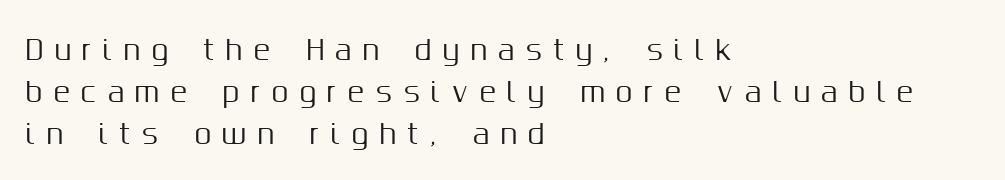
Q: Is the text italic (slanted)? A: No, it is upright.
Q: Is the text underlined? A: No.
Q: How is the paragraph aligned? A: Left-aligned.
Q: Is the spacing between letters normal or unusually wide? A: Unusually wide.
Q: Is the spacing between lines tight, normal or loose? A: Normal.
